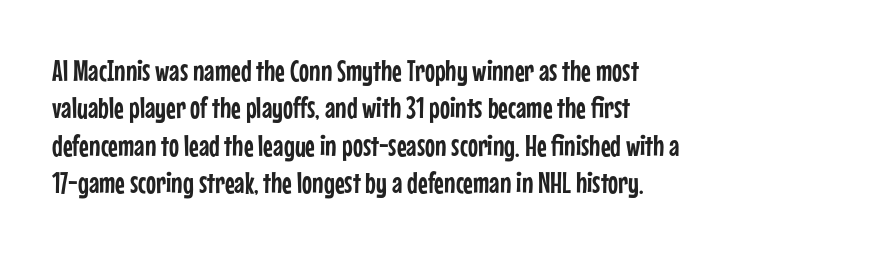
{"serif": "no", "italic": "no", "width": "condensed", "stroke_contrast": "low", "x_height": "medium", "monospaced": "no", "underline": "no", "align": "left", "line_spacing": "normal", "line_spacing_ratio": 1.25, "letter_spacing": "normal", "letter_spacing_em": 0.0, "glyph_px": 30}
